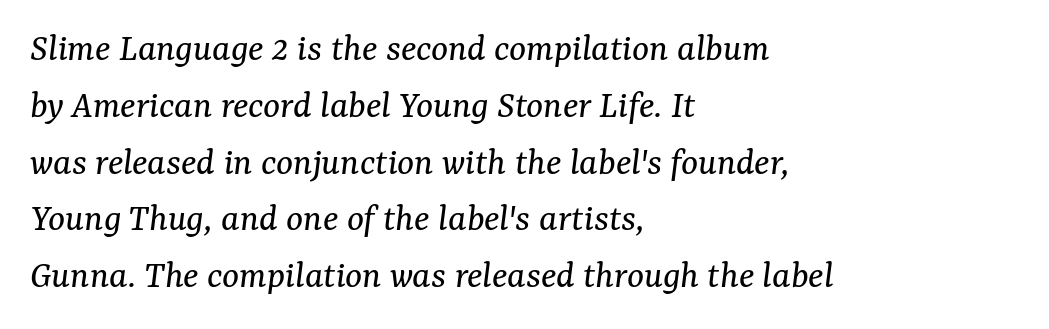
The image shows 40 px regular-weight serif type, italic (leaning right); set left-aligned, normal line spacing (1.42x), normal letter spacing, not underlined; medium stroke contrast and a medium x-height.
